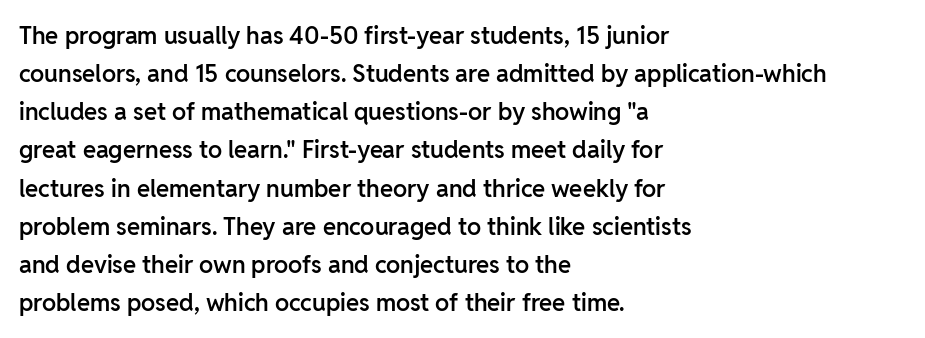
The image shows 24 px text type, upright; set left-aligned, normal line spacing (1.59x), normal letter spacing, not underlined.
